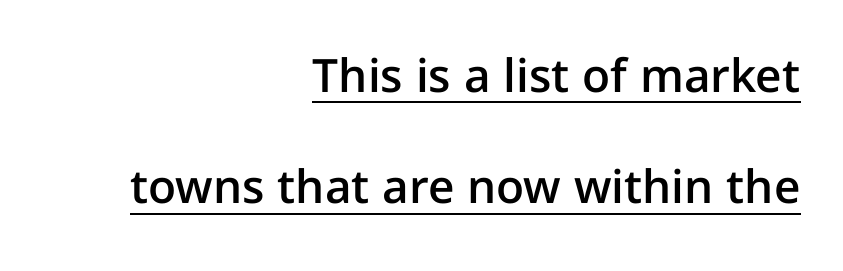
The image shows 46 px semibold sans-serif type, upright; set right-aligned, loose line spacing (2.42x), normal letter spacing, underlined; low stroke contrast and a medium x-height.
